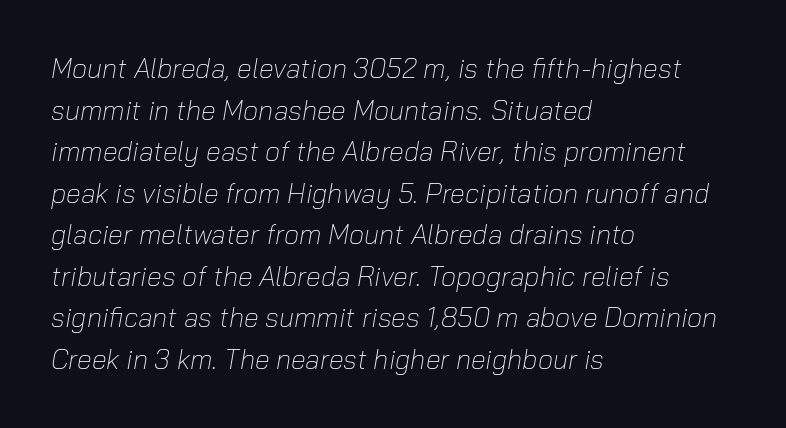
The image shows 27 px text type, italic (leaning right); set left-aligned, normal line spacing (1.54x), normal letter spacing, not underlined.
